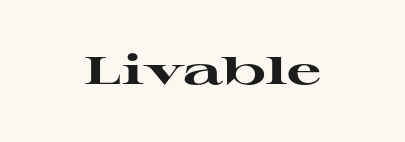
The image shows 38 px heavy, wide serif type, upright; set normal letter spacing, not underlined; high stroke contrast and a medium x-height.
